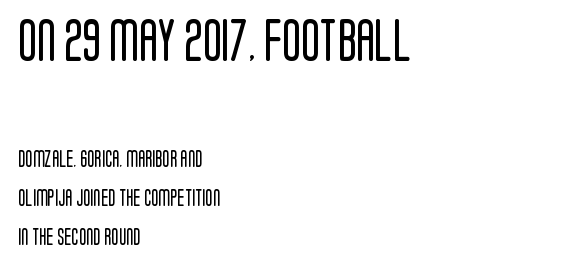
The image shows 43 px regular-weight, condensed sans-serif type, upright; set left-aligned, loose line spacing (2.28x), normal letter spacing, not underlined; the first (top) block is 2.53x larger; low stroke contrast and a large x-height.
